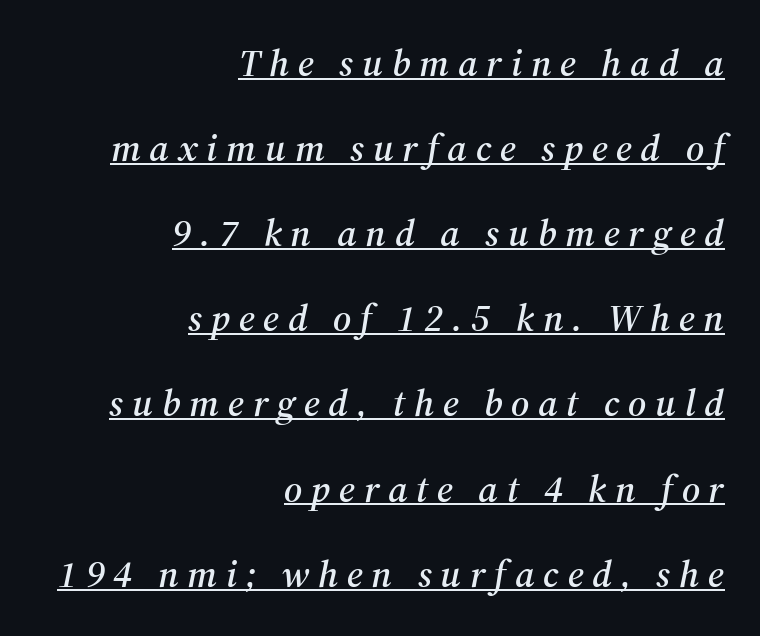
Q: Is the text italic (slanted)? A: Yes, it leans right by about 12 degrees.
Q: Is the typeface a serif or a sans-serif typeface? A: Serif.
Q: Is the text underlined? A: Yes.
Q: How is the paragraph aligned? A: Right-aligned.
Q: Is the spacing between letters normal or unusually wide? A: Unusually wide.
Q: Is the spacing between lines tight, normal or loose? A: Loose.
Q: Width (condensed, normal, or wide)? A: Normal.
Q: Stroke contrast? A: Medium.
Q: x-height? A: Medium.
Q: Monospaced? A: No.
